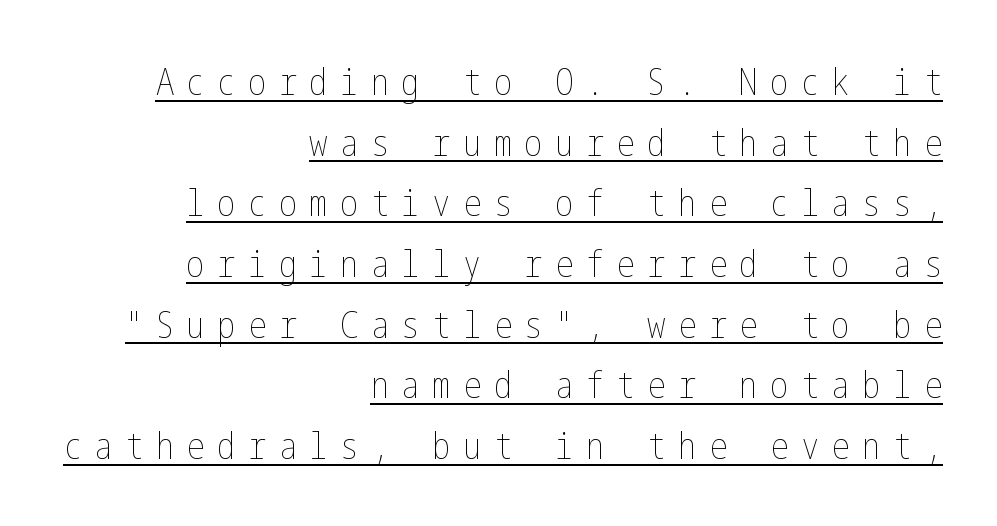
The face looks like a standard text weight, possibly lighter. Horizontal bands of white between lines are of average thickness. Typeset ragged left — the right edge is the straight one. The sample's only ornament is a line tracing under the words. There is plenty of visible air inserted between adjacent glyphs.
